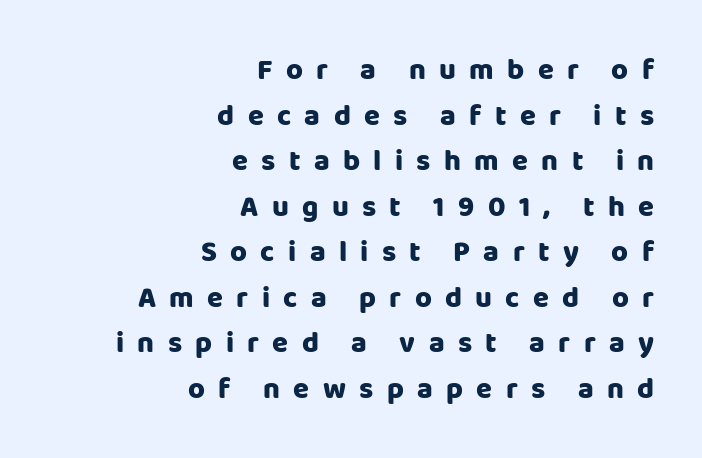
Q: Is the text bold? A: Yes.
Q: Is the text italic (slanted)? A: No, it is upright.
Q: Is the typeface a serif or a sans-serif typeface? A: Sans-serif.
Q: Is the text underlined? A: No.
Q: How is the paragraph aligned? A: Right-aligned.
Q: Is the spacing between letters normal or unusually wide? A: Unusually wide.
Q: Is the spacing between lines tight, normal or loose? A: Normal.
Q: Width (condensed, normal, or wide)? A: Normal.
Q: Stroke contrast? A: Low.
Q: x-height? A: Large.
Q: Monospaced? A: No.
